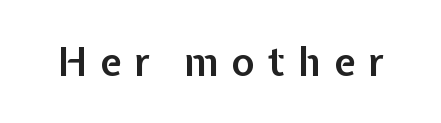
{"serif": "no", "italic": "no", "bold": "semi", "weight": "semibold", "width": "normal", "stroke_contrast": "low", "x_height": "medium", "monospaced": "no", "underline": "no", "letter_spacing": "wide", "letter_spacing_em": 0.32, "glyph_px": 39}
